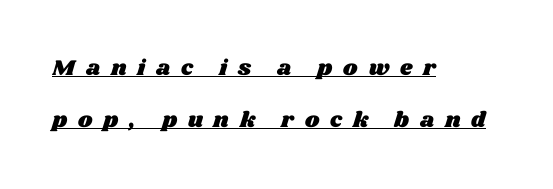
The image shows 22 px text type; set left-aligned, loose line spacing (2.35x), unusually wide letter spacing (+0.49 em), underlined.
